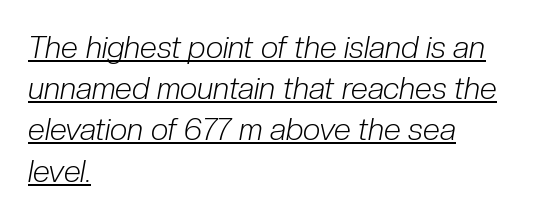
Left-aligned paragraph, ragged on the right. Each new line begins a customary step beneath the previous one. Observe the lean: these are italic letterforms. Glyph-to-glyph distance matches everyday printed text.
